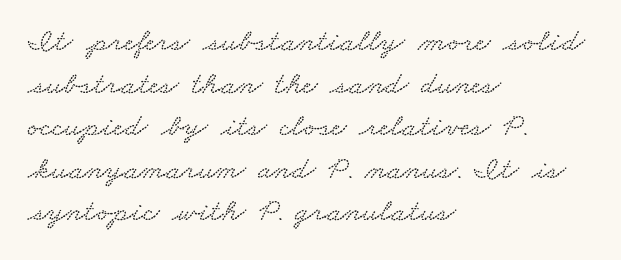
The image shows 32 px wide type; set left-aligned, normal line spacing (1.33x), normal letter spacing, not underlined; low stroke contrast and a small x-height.
